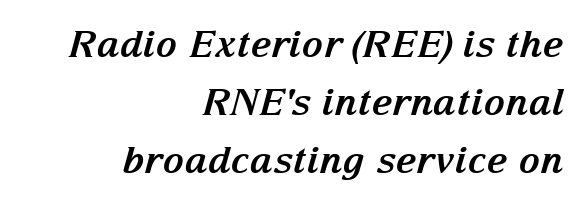
{"serif": "yes", "italic": "yes", "lean": "right", "slant_degrees": 15, "bold": "yes", "weight": "bold", "width": "normal", "stroke_contrast": "medium", "x_height": "medium", "monospaced": "no", "underline": "no", "align": "right", "line_spacing": "normal", "line_spacing_ratio": 1.57, "letter_spacing": "normal", "letter_spacing_em": 0.0, "glyph_px": 37}
